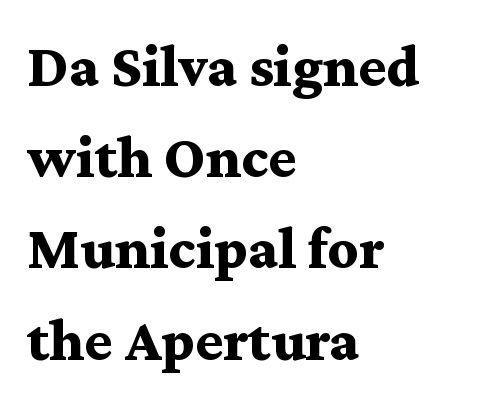
Note the varied advance widths — an 'i' is clearly narrower than an 'm'. Ascenders rise straight up at ninety degrees. You could call the tracking neutral — neither tight nor loose. These lines are composed in type with serifs. The line-height multiplier appears to be the usual default.
